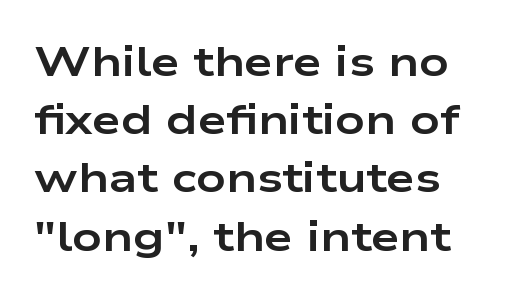
Q: Is the text bold? A: Yes.
Q: Is the text italic (slanted)? A: No, it is upright.
Q: Is the typeface a serif or a sans-serif typeface? A: Sans-serif.
Q: Is the text underlined? A: No.
Q: Is the spacing between letters normal or unusually wide? A: Normal.
Q: Is the spacing between lines tight, normal or loose? A: Normal.
Q: Width (condensed, normal, or wide)? A: Wide.
Q: Stroke contrast? A: Low.
Q: x-height? A: Medium.
Q: Monospaced? A: No.
